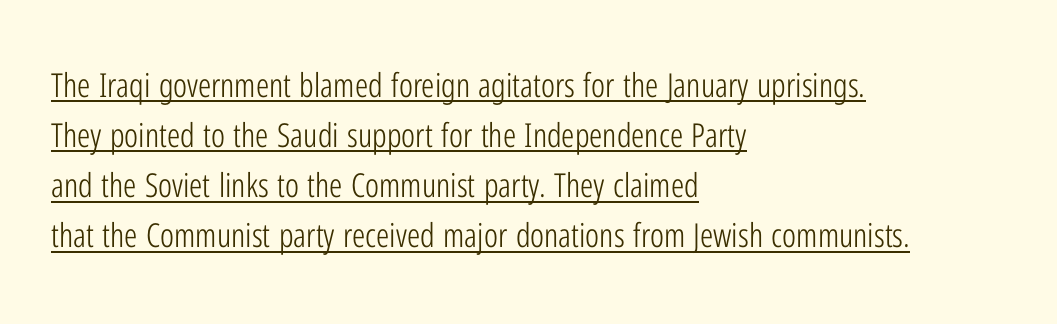
The image shows 33 px light, condensed sans-serif type, upright; set left-aligned, normal line spacing (1.52x), normal letter spacing, underlined; low stroke contrast and a medium x-height.
